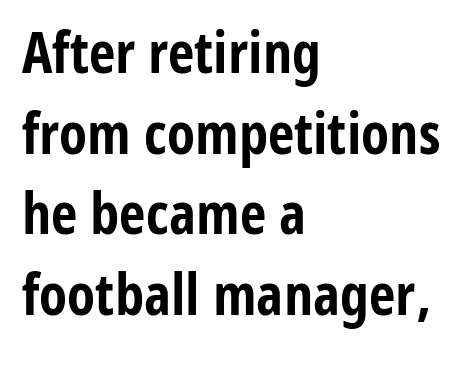
The image shows 58 px bold, condensed sans-serif type, upright; set left-aligned, normal line spacing (1.39x), normal letter spacing, not underlined; low stroke contrast and a medium x-height.
